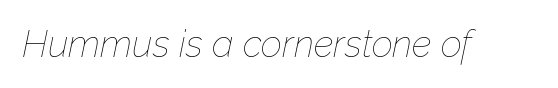
Each stroke keeps to a modest, everyday thickness or less. Caption: standard tracking, unaltered. Descenders hang freely into open space. The face used here is proportionally spaced, like ordinary book or web type.
